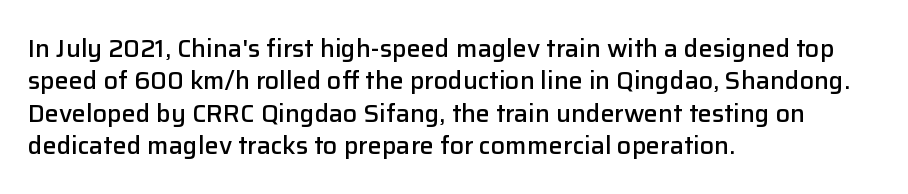
Q: Is the text bold? A: Semi-bold.
Q: Is the text italic (slanted)? A: No, it is upright.
Q: Is the text underlined? A: No.
Q: How is the paragraph aligned? A: Left-aligned.
Q: Is the spacing between letters normal or unusually wide? A: Normal.
Q: Is the spacing between lines tight, normal or loose? A: Normal.
